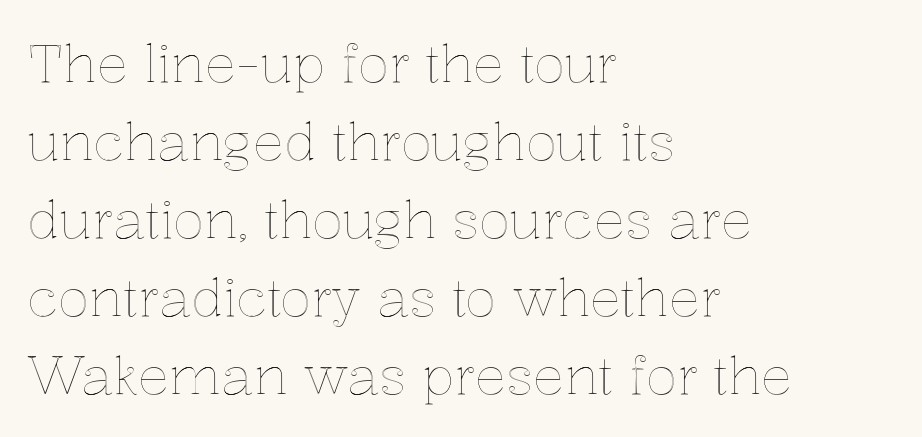
Clear beneath every line of the passage. Leading: standard. Italic? Not at all — the glyphs are vertical. Is this a fixed-width face? No — the glyphs have proportional, varying widths. The gaps between neighbouring characters are ordinary and unremarkable.
